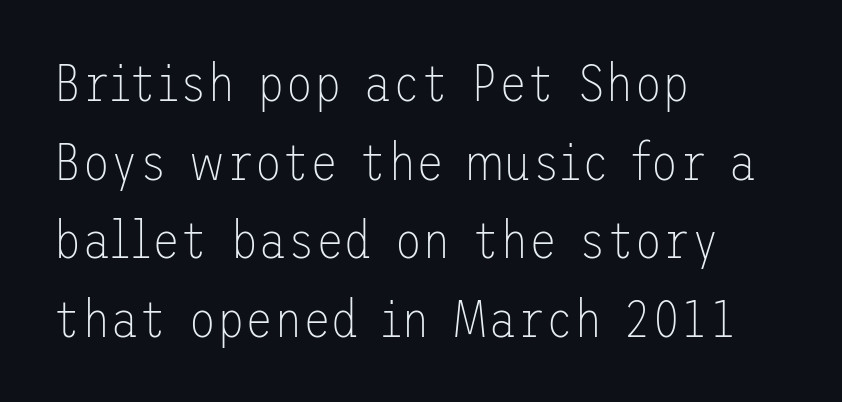
{"serif": "no", "italic": "no", "bold": "no", "weight": "thin", "width": "normal", "stroke_contrast": "low", "x_height": "medium", "underline": "no", "align": "left", "line_spacing": "normal", "line_spacing_ratio": 1.51, "letter_spacing": "normal", "letter_spacing_em": 0.0, "glyph_px": 52}
